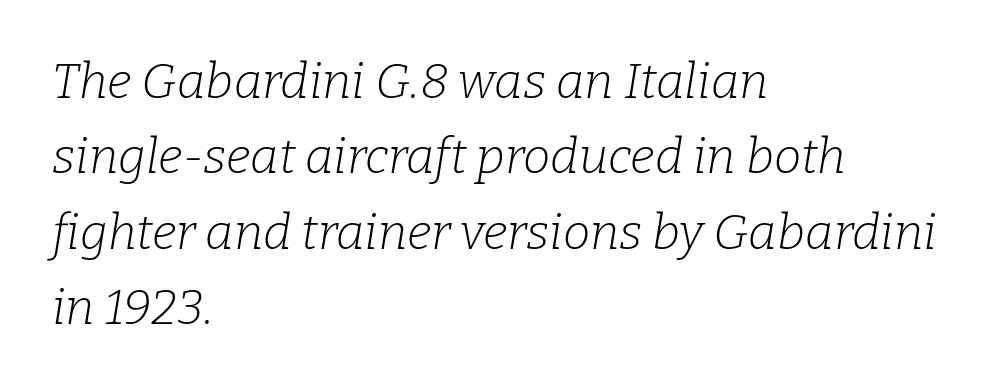
An italicized treatment has been applied to the whole sample. Whoever set this chose a conventional vertical rhythm. Counters stay open thanks to moderate or lighter strokes. A clean baseline with only descenders dipping below it. You could not count columns in this text — the font is proportionally spaced. Left-aligned paragraph, ragged on the right.
